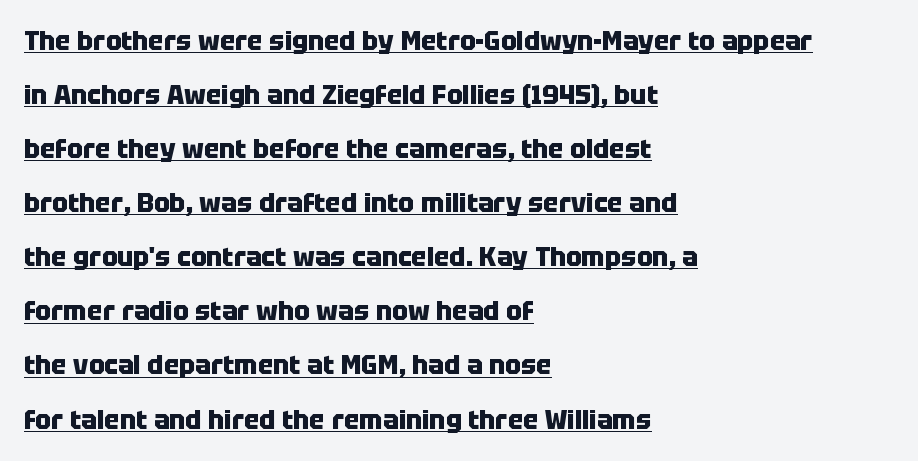
These words are printed bold, with thick strokes throughout. Spacing between characters is what you'd get straight out of the box. Leftover space on each line is placed entirely after the last word. The letters stand straight up with perfectly vertical stems. Descenders here cross a horizontal rule under the line. Leading: increased.
